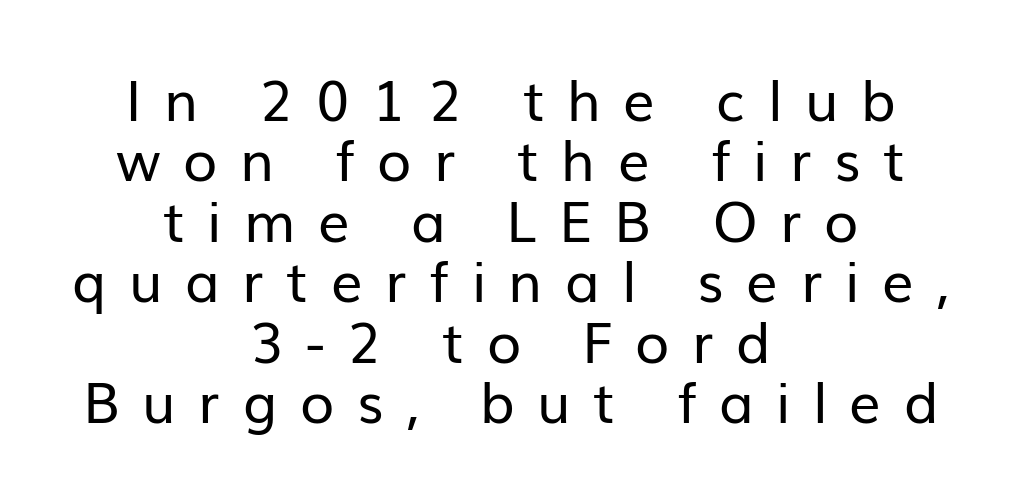
{"serif": "no", "italic": "no", "bold": "no", "weight": "regular", "width": "normal", "stroke_contrast": "low", "x_height": "medium", "monospaced": "no", "underline": "no", "align": "center", "line_spacing": "tight", "line_spacing_ratio": 1.08, "letter_spacing": "wide", "letter_spacing_em": 0.4, "glyph_px": 56}
